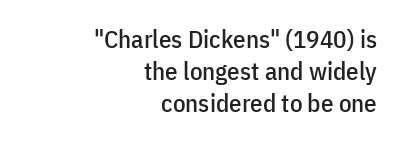
Q: Is the text italic (slanted)? A: No, it is upright.
Q: Is the text underlined? A: No.
Q: How is the paragraph aligned? A: Right-aligned.
Q: Is the spacing between letters normal or unusually wide? A: Normal.
Q: Is the spacing between lines tight, normal or loose? A: Normal.
